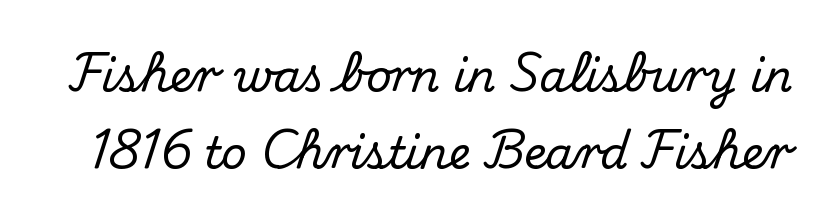
This sample uses a serif face. This sample has the flowing, uneven cadence of proportional lettering. Is the letter spacing exaggerated? No — it looks like the ordinary default. The glyphs are unaccompanied by any horizontal stroke below them.
